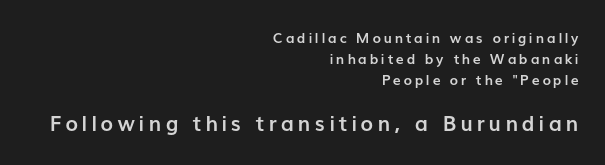
You can tell it's not italic because the verticals are truly vertical. The lines are quadded right. The foot of each line stays bare and open. This sample keeps an unexceptional amount of space between lines. Reading top to bottom, the characters get bigger at the block break.
